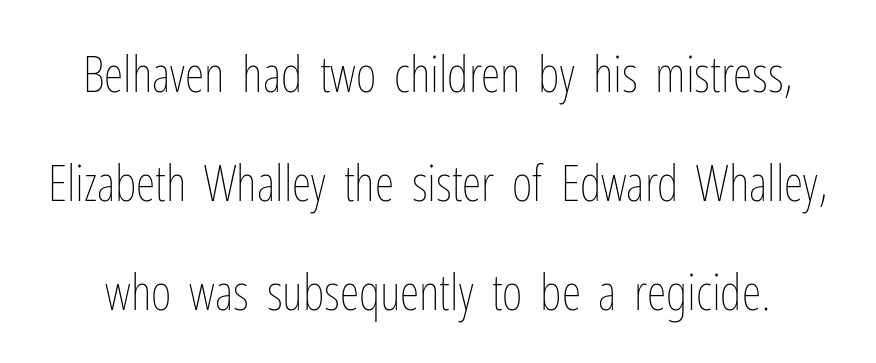
A typesetter would call this zero additional tracking. Type without underlining. The typography opts for an upright posture over an oblique one. Each letter keeps its own natural width here, so spacing adapts to shape. Vertically, the passage feels expansive, rows floating well apart.
